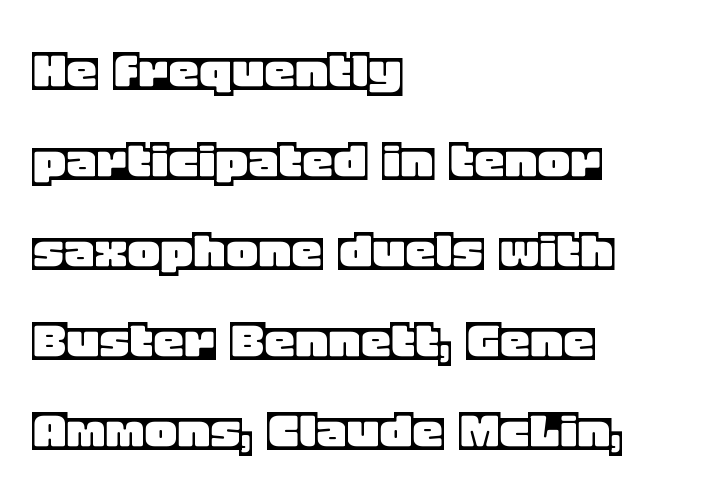
Q: Is the text italic (slanted)? A: No, it is upright.
Q: Is the text underlined? A: No.
Q: How is the paragraph aligned? A: Left-aligned.
Q: Is the spacing between letters normal or unusually wide? A: Normal.
Q: Is the spacing between lines tight, normal or loose? A: Normal.
Q: Width (condensed, normal, or wide)? A: Normal.
Q: x-height? A: Large.
Q: Monospaced? A: No.
